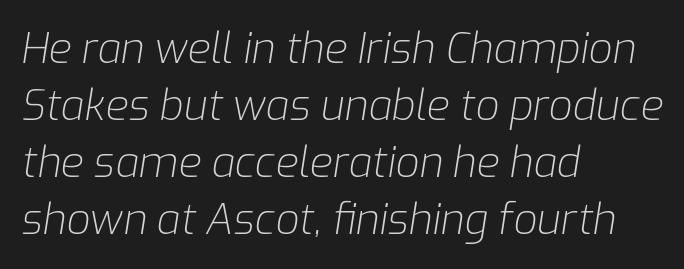
Stroke thickness stays within the range of a standard reading face or lighter. The rendering applies a slant to the glyphs. Type without underlining. Students, observe: this is what conventionally led text looks like. Do the characters align in a grid? No, the font is proportional. This sample uses plain, unmodified letter spacing.
